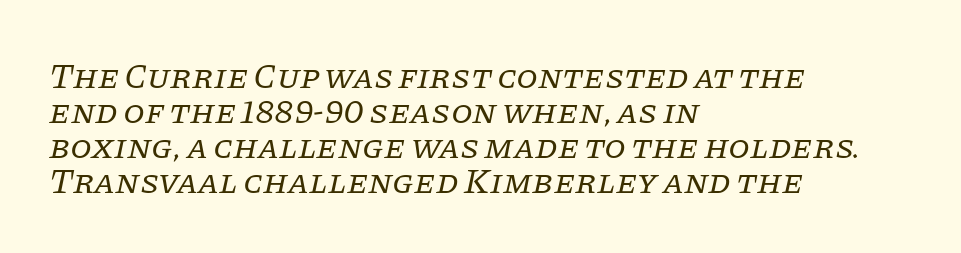
Q: Is the text bold? A: No.
Q: Is the text italic (slanted)? A: Yes, it leans right by about 11 degrees.
Q: Is the typeface a serif or a sans-serif typeface? A: Serif.
Q: Is the text underlined? A: No.
Q: How is the paragraph aligned? A: Left-aligned.
Q: Is the spacing between letters normal or unusually wide? A: Normal.
Q: Is the spacing between lines tight, normal or loose? A: Tight.
Q: Width (condensed, normal, or wide)? A: Normal.
Q: Stroke contrast? A: Low.
Q: x-height? A: Large.
Q: Monospaced? A: No.
